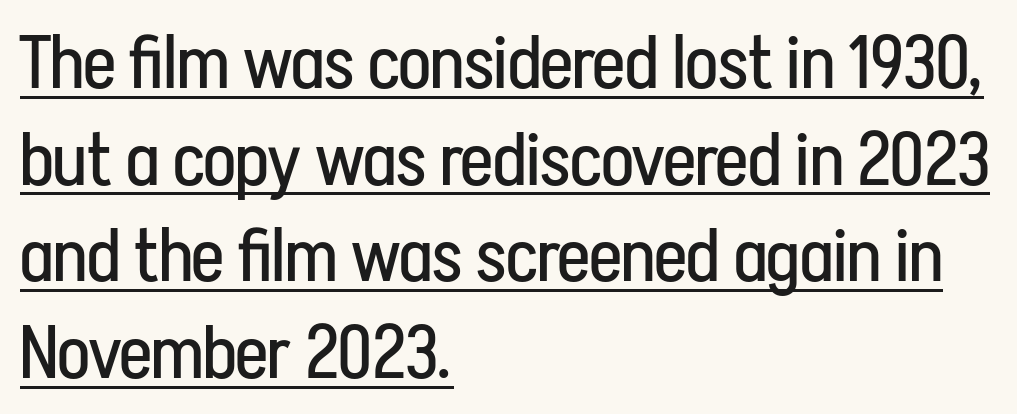
Horizontal bands of white between lines are of average thickness. Has an underline been added? It has. Tall strokes in this sample are plumb rather than angled. Bold? No — there's no thickening of the strokes.
